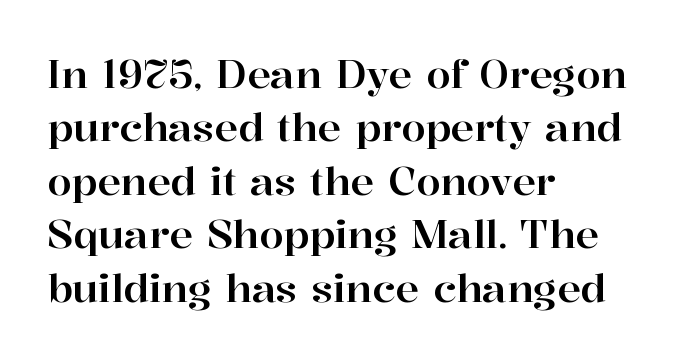
Looks like regular typesetting: each glyph gets only the width it needs. Layout note: lines flush left. The letters stand upright; this is a roman face. Yep, those are serifs on the letters.
